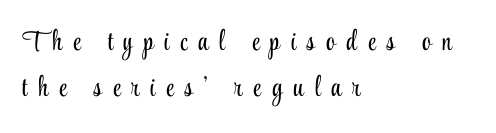
{"serif": "yes", "bold": "no", "weight": "light", "width": "condensed", "stroke_contrast": "low", "x_height": "small", "monospaced": "no", "underline": "no", "align": "left", "line_spacing": "normal", "line_spacing_ratio": 1.64, "letter_spacing": "wide", "letter_spacing_em": 0.39, "glyph_px": 28}
